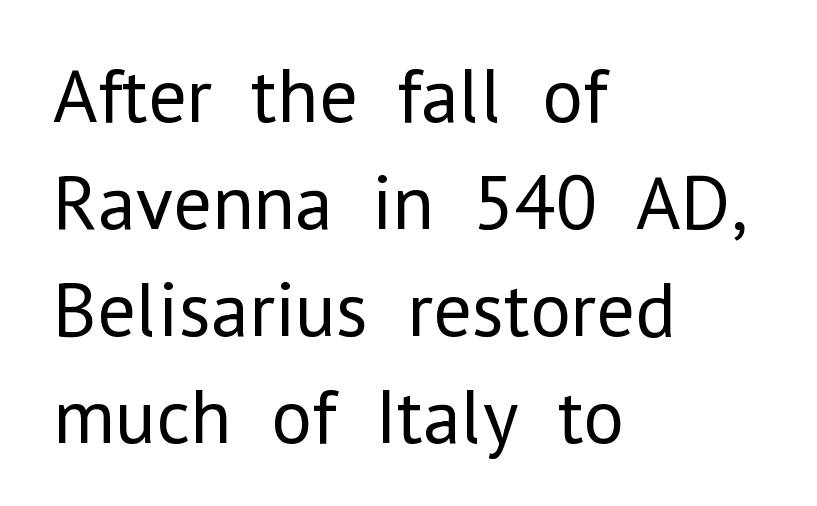
{"serif": "no", "italic": "no", "bold": "no", "weight": "regular", "width": "normal", "stroke_contrast": "low", "x_height": "medium", "monospaced": "no", "underline": "no", "align": "left", "line_spacing": "normal", "line_spacing_ratio": 1.37, "letter_spacing": "normal", "letter_spacing_em": 0.0, "glyph_px": 78}
